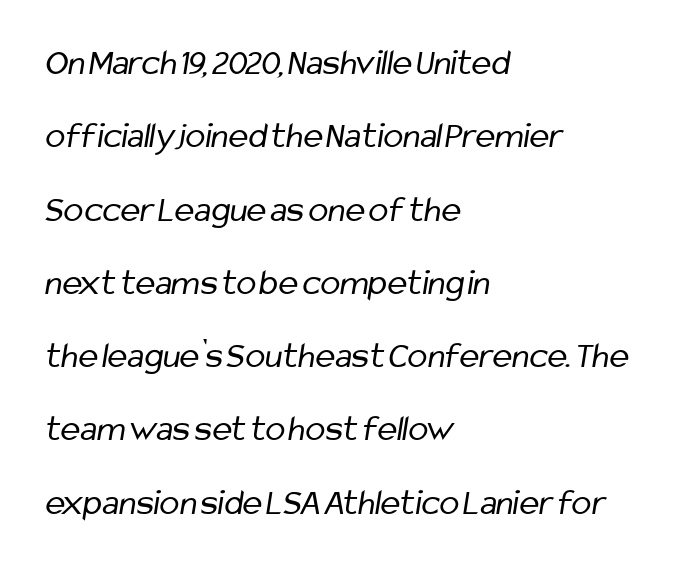
The glyphs are unaccompanied by any horizontal stroke below them. Compared with typical body copy, the letter spacing here is the same. You could not count columns in this text — the font is proportionally spaced. Every row of glyphs begins at an identical x-position on the left. What kind of face is this? One without serifs — a sans.
